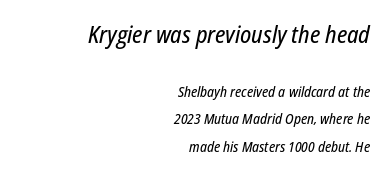
Beneath every word, the page is bare. The passage shown has conventional tracking throughout. If you drew a ruler down the right edge, every line would touch it. Of the two passages, the one on top uses the larger point size. The rendering applies a slant to the glyphs. The leading is generous, giving the passage an open texture.
